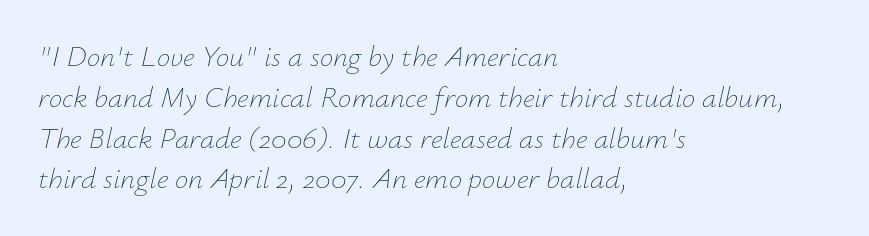
A clean baseline with only descenders dipping below it. Do the characters align in a grid? No, the font is proportional. The tracking reads as untouched default to a designer's eye. The typeface has the unassuming heft of standard copy or less. Which margin do the lines hug? The left one — the right edge is uneven.
